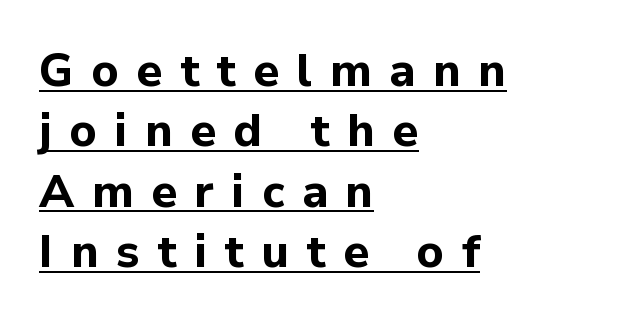
{"serif": "no", "italic": "no", "bold": "yes", "weight": "bold", "width": "normal", "stroke_contrast": "low", "x_height": "medium", "monospaced": "no", "underline": "yes", "align": "left", "line_spacing": "normal", "line_spacing_ratio": 1.31, "letter_spacing": "wide", "letter_spacing_em": 0.38, "glyph_px": 46}
